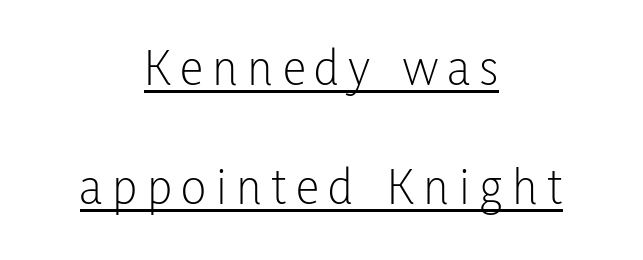
Q: Is the text bold? A: No.
Q: Is the text italic (slanted)? A: No, it is upright.
Q: Is the typeface a serif or a sans-serif typeface? A: Sans-serif.
Q: Is the text underlined? A: Yes.
Q: How is the paragraph aligned? A: Centered.
Q: Is the spacing between lines tight, normal or loose? A: Loose.
Q: Width (condensed, normal, or wide)? A: Condensed.
Q: Stroke contrast? A: Low.
Q: x-height? A: Medium.
Q: Monospaced? A: No.
